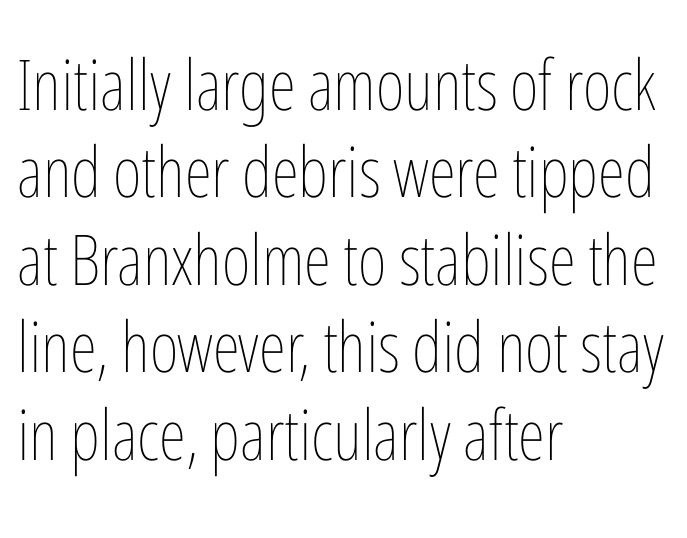
{"italic": "no", "bold": "no", "weight": "thin", "width": "condensed", "stroke_contrast": "low", "x_height": "medium", "monospaced": "no", "underline": "no", "align": "left", "line_spacing": "normal", "line_spacing_ratio": 1.25, "letter_spacing": "normal", "letter_spacing_em": 0.0, "glyph_px": 70}
